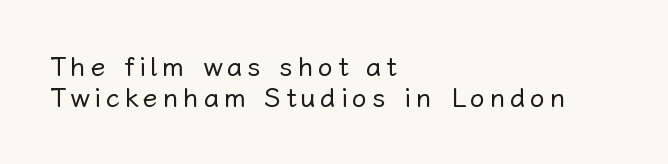
Q: Is the text bold? A: No.
Q: Is the text italic (slanted)? A: No, it is upright.
Q: Is the text underlined? A: No.
Q: How is the paragraph aligned? A: Left-aligned.
Q: Is the spacing between lines tight, normal or loose? A: Tight.
